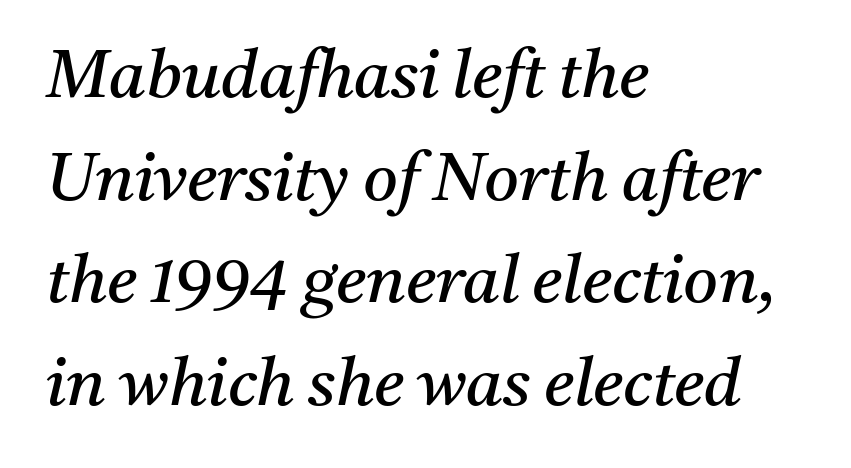
Looks like regular typesetting: each glyph gets only the width it needs. This is serif lettering, the kind often seen in printed books. The typesetting does not lean heavy: it is not bold. A classic flush-left, rag-right setting is used for this passage. The rendering keeps characters at their native spacing. Is there much room between lines? A standard amount, neither cramped nor airy.
